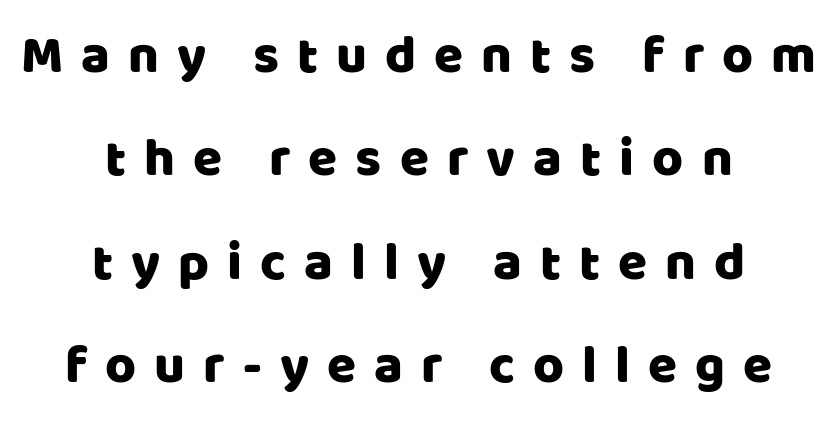
Q: Is the text italic (slanted)? A: No, it is upright.
Q: Is the typeface a serif or a sans-serif typeface? A: Sans-serif.
Q: Is the text underlined? A: No.
Q: How is the paragraph aligned? A: Centered.
Q: Is the spacing between letters normal or unusually wide? A: Unusually wide.
Q: Is the spacing between lines tight, normal or loose? A: Loose.
Q: Width (condensed, normal, or wide)? A: Normal.
Q: Stroke contrast? A: Low.
Q: x-height? A: Large.
Q: Monospaced? A: No.
